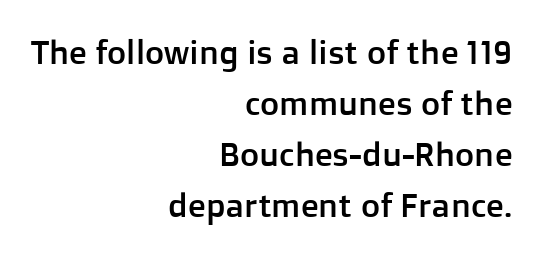
{"serif": "no", "italic": "no", "width": "normal", "stroke_contrast": "low", "x_height": "medium", "monospaced": "no", "underline": "no", "align": "right", "line_spacing": "normal", "line_spacing_ratio": 1.55, "letter_spacing": "normal", "letter_spacing_em": 0.0, "glyph_px": 33}
